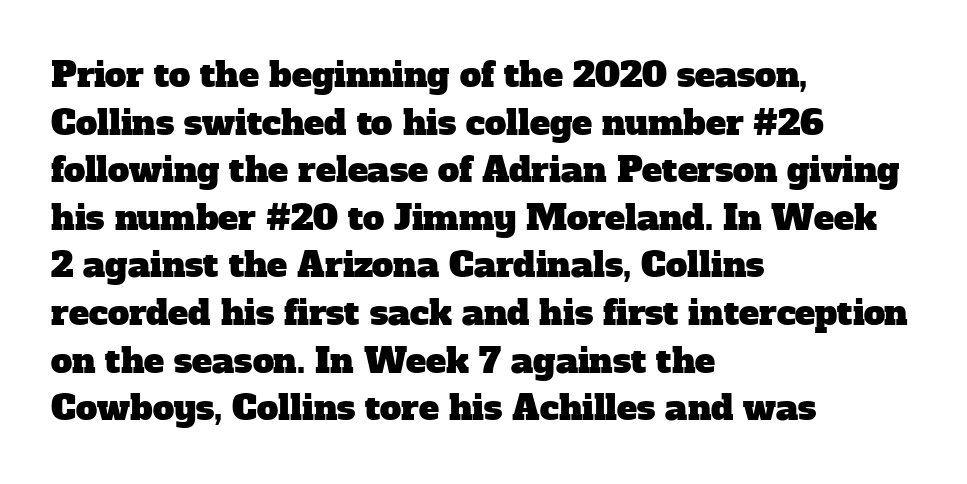
Q: Is the typeface a serif or a sans-serif typeface? A: Serif.
Q: Is the text underlined? A: No.
Q: How is the paragraph aligned? A: Left-aligned.
Q: Is the spacing between letters normal or unusually wide? A: Normal.
Q: Is the spacing between lines tight, normal or loose? A: Normal.
Q: Width (condensed, normal, or wide)? A: Normal.
Q: Stroke contrast? A: Low.
Q: x-height? A: Medium.
Q: Monospaced? A: No.
